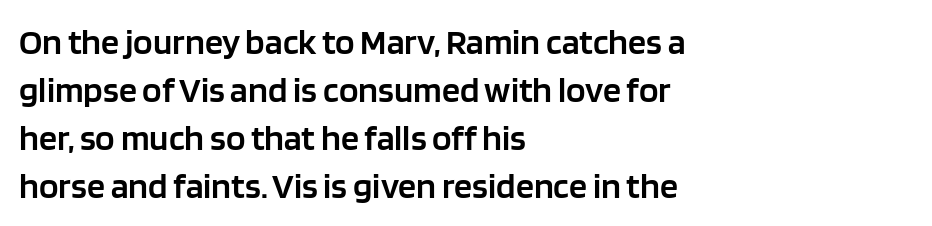
The image shows 36 px semibold sans-serif type, upright; set left-aligned, normal line spacing (1.33x), normal letter spacing, not underlined; low stroke contrast and a large x-height.
